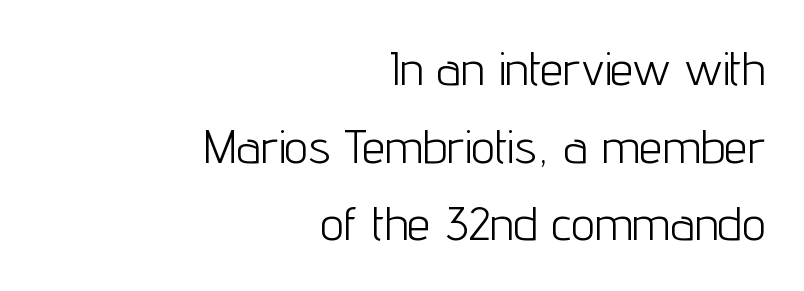
{"serif": "no", "italic": "no", "bold": "no", "weight": "light", "width": "condensed", "stroke_contrast": "low", "x_height": "medium", "monospaced": "no", "underline": "no", "align": "right", "line_spacing": "normal", "line_spacing_ratio": 1.65, "letter_spacing": "normal", "letter_spacing_em": 0.0, "glyph_px": 47}
